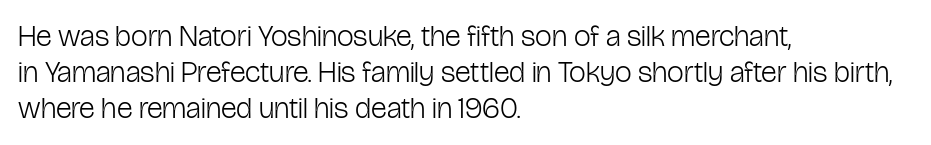
{"serif": "no", "italic": "no", "bold": "no", "weight": "light", "width": "condensed", "stroke_contrast": "low", "x_height": "medium", "monospaced": "no", "underline": "no", "align": "left", "line_spacing_ratio": 1.2, "letter_spacing": "normal", "letter_spacing_em": 0.0, "glyph_px": 30}
